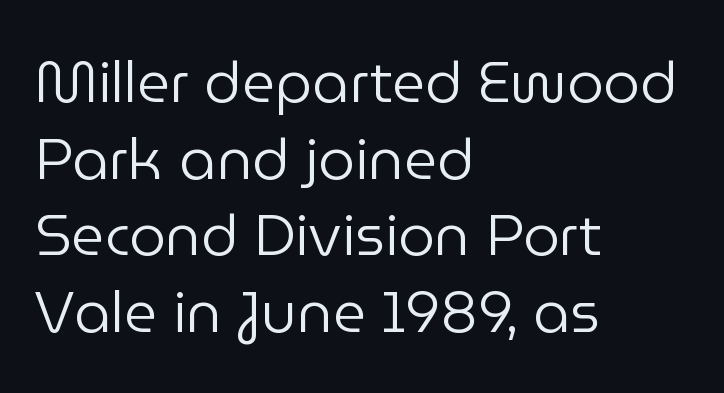
Q: Is the text bold? A: No.
Q: Is the text italic (slanted)? A: No, it is upright.
Q: Is the typeface a serif or a sans-serif typeface? A: Sans-serif.
Q: Is the text underlined? A: No.
Q: How is the paragraph aligned? A: Left-aligned.
Q: Is the spacing between letters normal or unusually wide? A: Normal.
Q: Is the spacing between lines tight, normal or loose? A: Normal.
Q: Width (condensed, normal, or wide)? A: Normal.
Q: Stroke contrast? A: Low.
Q: x-height? A: Medium.
Q: Monospaced? A: No.
